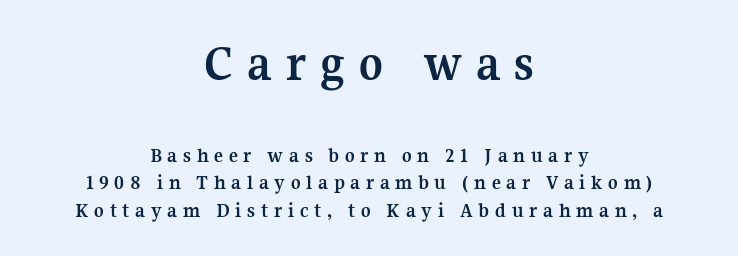
The image shows 52 px semibold serif type, upright; set centered, normal line spacing (1.31x), unusually wide letter spacing (+0.27 em), not underlined; the first (top) block is 2.48x larger; medium stroke contrast and a medium x-height.
